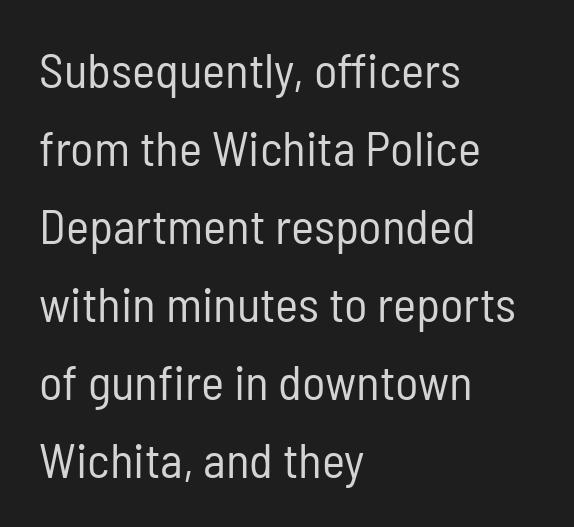
The image shows 49 px regular-weight, condensed sans-serif type, upright; set left-aligned, normal line spacing (1.59x), normal letter spacing, not underlined; low stroke contrast and a medium x-height.
